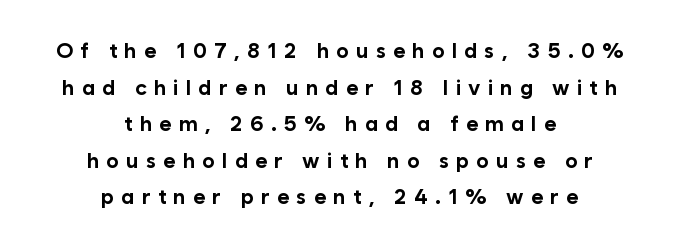
Q: Is the text bold? A: Yes.
Q: Is the text italic (slanted)? A: No, it is upright.
Q: Is the text underlined? A: No.
Q: How is the paragraph aligned? A: Centered.
Q: Is the spacing between letters normal or unusually wide? A: Unusually wide.
